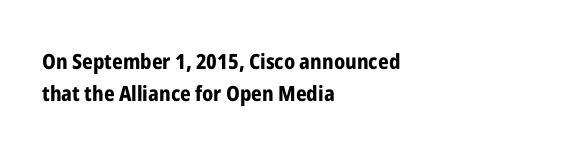
The image shows 21 px bold type, upright; set left-aligned, normal line spacing (1.54x), normal letter spacing, not underlined.
